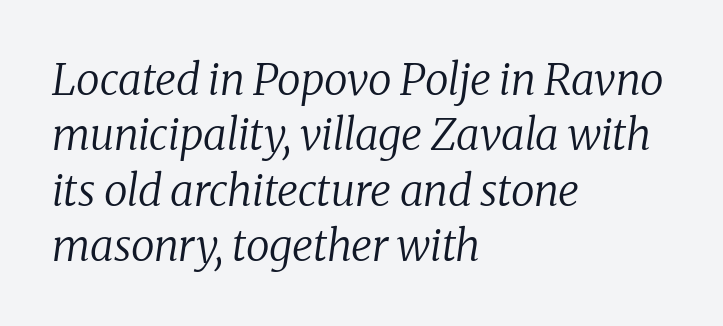
Q: Is the text bold? A: No.
Q: Is the text italic (slanted)? A: Yes, it leans right by about 8 degrees.
Q: Is the typeface a serif or a sans-serif typeface? A: Serif.
Q: Is the text underlined? A: No.
Q: How is the paragraph aligned? A: Left-aligned.
Q: Is the spacing between letters normal or unusually wide? A: Normal.
Q: Is the spacing between lines tight, normal or loose? A: Normal.
Q: Width (condensed, normal, or wide)? A: Normal.
Q: Stroke contrast? A: Low.
Q: x-height? A: Medium.
Q: Monospaced? A: No.
